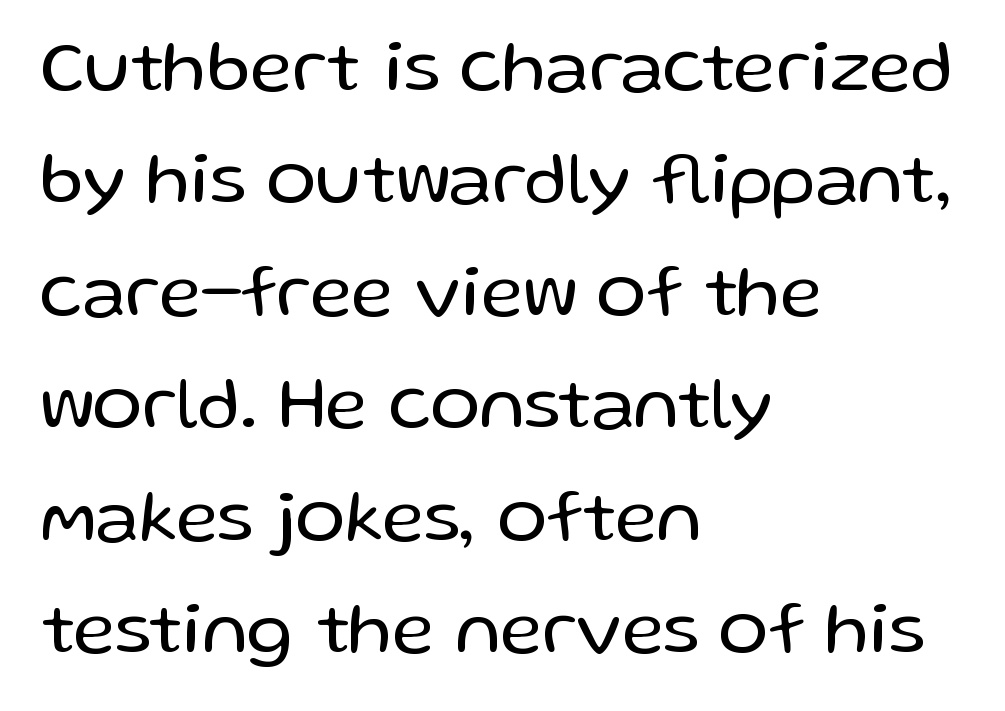
The image shows 74 px regular-weight sans-serif type, upright; set left-aligned, normal line spacing (1.52x), normal letter spacing, not underlined; low stroke contrast and a medium x-height.
